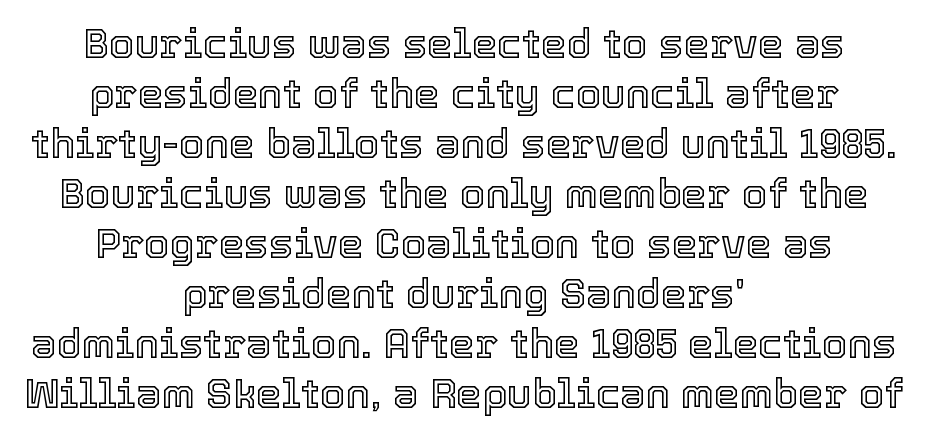
Q: Is the text italic (slanted)? A: No, it is upright.
Q: Is the text underlined? A: No.
Q: How is the paragraph aligned? A: Centered.
Q: Is the spacing between letters normal or unusually wide? A: Normal.
Q: Width (condensed, normal, or wide)? A: Normal.
Q: x-height? A: Medium.
Q: Monospaced? A: No.
